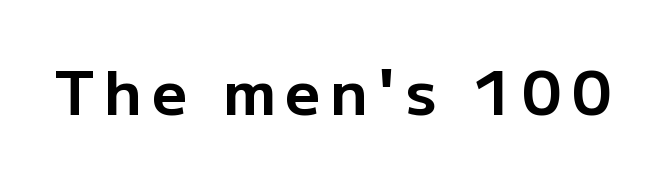
Every character sits straight up, as roman type does. The face used here is proportionally spaced, like ordinary book or web type. In terms of letterform style, serifs are entirely absent. Bare-footed words on every line.
